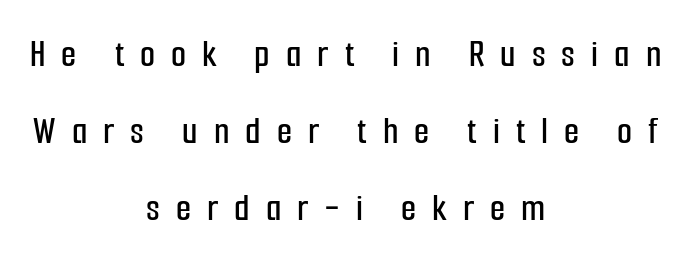
Q: Is the text italic (slanted)? A: No, it is upright.
Q: Is the typeface a serif or a sans-serif typeface? A: Sans-serif.
Q: Is the text underlined? A: No.
Q: How is the paragraph aligned? A: Centered.
Q: Is the spacing between letters normal or unusually wide? A: Unusually wide.
Q: Is the spacing between lines tight, normal or loose? A: Loose.
Q: Width (condensed, normal, or wide)? A: Condensed.
Q: Stroke contrast? A: Low.
Q: x-height? A: Medium.
Q: Monospaced? A: No.
